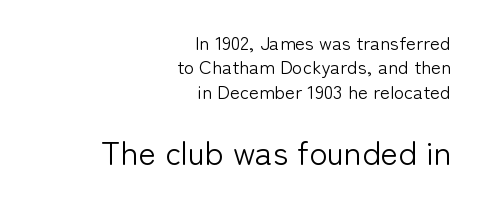
The image shows 33 px light sans-serif type, upright; set right-aligned, normal line spacing (1.28x), normal letter spacing, not underlined; the second (bottom) block is 1.74x larger; low stroke contrast and a medium x-height.
